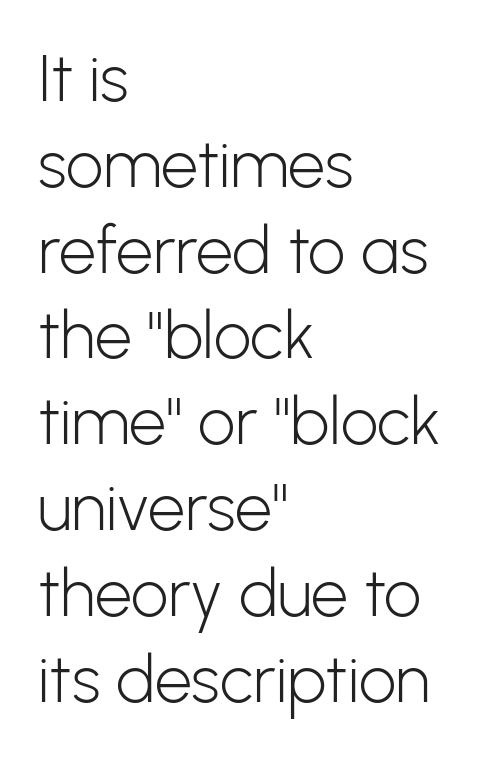
{"serif": "no", "italic": "no", "bold": "no", "weight": "light", "width": "normal", "stroke_contrast": "low", "x_height": "medium", "monospaced": "no", "underline": "no", "align": "left", "line_spacing": "normal", "line_spacing_ratio": 1.3, "letter_spacing": "normal", "letter_spacing_em": 0.0, "glyph_px": 66}
